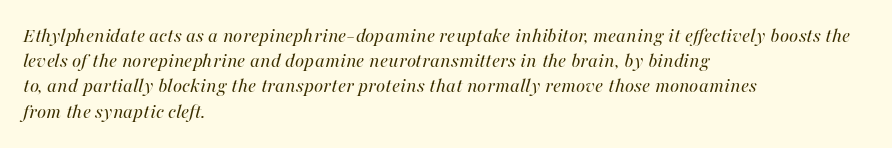
{"italic": "yes", "lean": "right", "slant_degrees": 16, "bold": "no", "underline": "no", "align": "left", "line_spacing_ratio": 1.2, "letter_spacing": "normal", "letter_spacing_em": 0.0, "glyph_px": 21}
